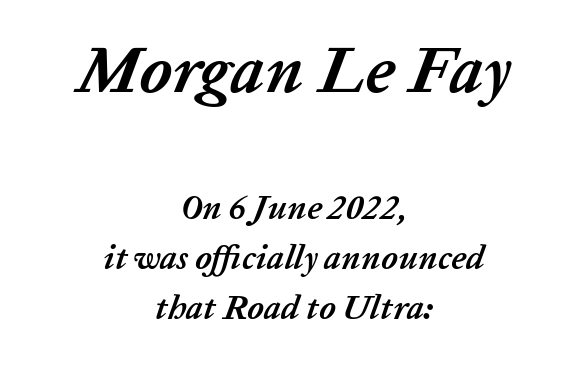
{"italic": "yes", "lean": "right", "slant_degrees": 20, "bold": "yes", "weight": "semibold", "width": "normal", "stroke_contrast": "low", "x_height": "medium", "monospaced": "no", "underline": "no", "align": "center", "line_spacing": "normal", "line_spacing_ratio": 1.47, "letter_spacing": "normal", "letter_spacing_em": 0.0, "larger_block": "first", "size_ratio": 1.97, "glyph_px": 67}
